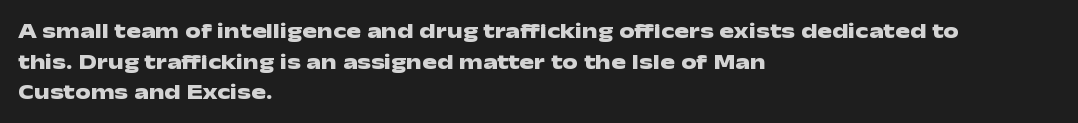
The image shows 22 px bold type, upright; set left-aligned, normal line spacing (1.39x), normal letter spacing, not underlined.
